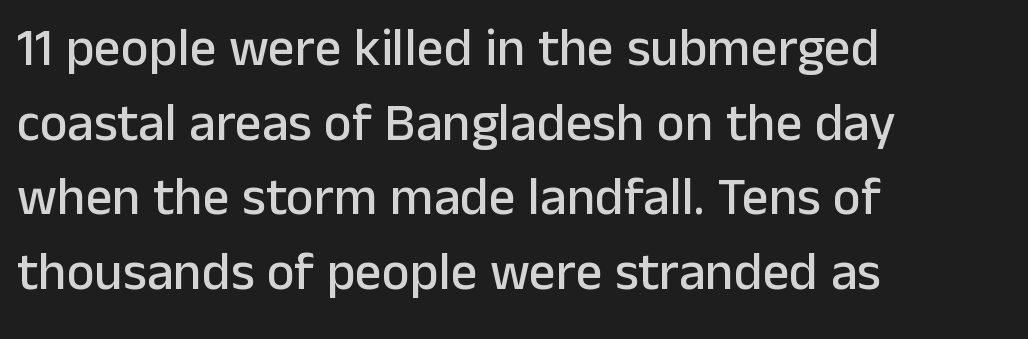
Character widths vary here, with narrow letters taking less room than wide ones. The passage shown is not underscored anywhere. The lines sit at an ordinary, default distance from one another. A student would call this left alignment; a typographer would say flush left, rag right.
